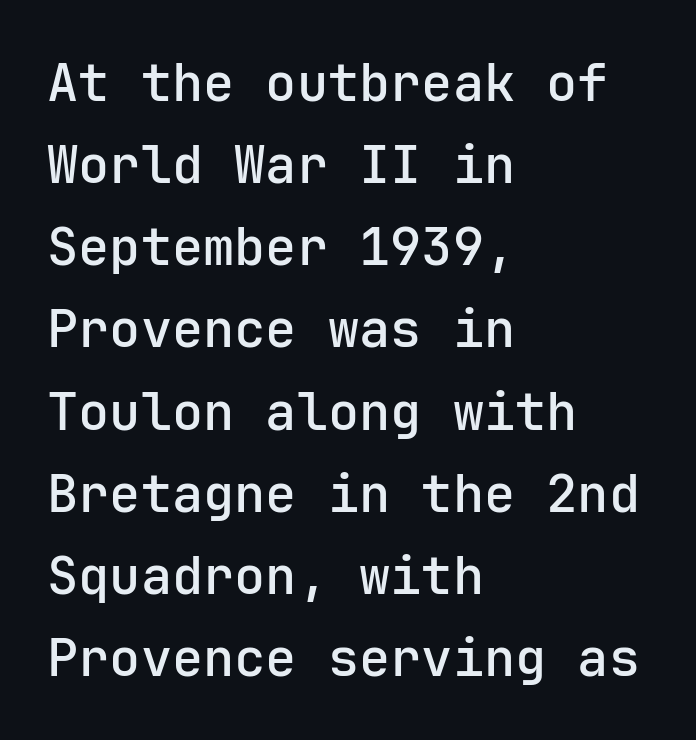
The image shows 52 px sans-serif type, upright, monospaced; set left-aligned, normal line spacing (1.58x), normal letter spacing, not underlined; low stroke contrast and a medium x-height.
